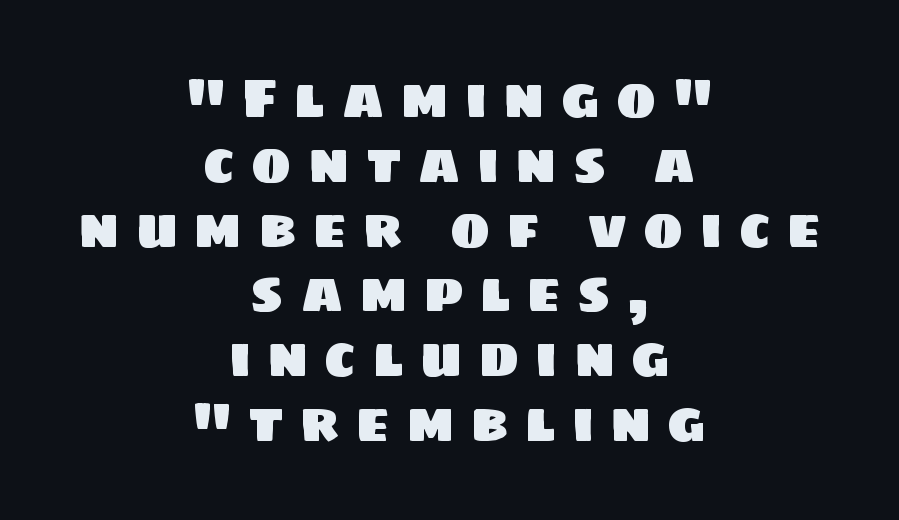
The image shows 54 px sans-serif type; set centered, line spacing 1.2x, unusually wide letter spacing (+0.3 em), not underlined; low stroke contrast and a large x-height.
